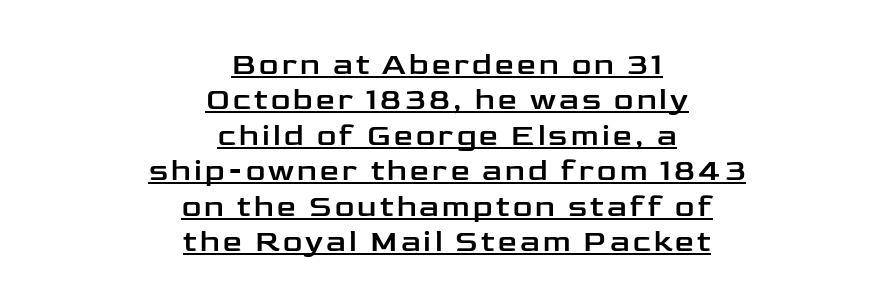
Q: Is the text italic (slanted)? A: No, it is upright.
Q: Is the typeface a serif or a sans-serif typeface? A: Sans-serif.
Q: Is the text underlined? A: Yes.
Q: How is the paragraph aligned? A: Centered.
Q: Width (condensed, normal, or wide)? A: Wide.
Q: Stroke contrast? A: Low.
Q: x-height? A: Medium.
Q: Monospaced? A: No.
